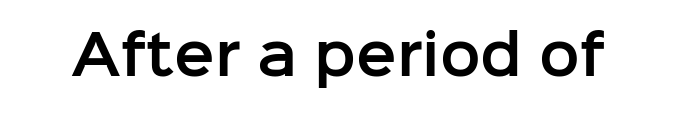
Q: Is the text italic (slanted)? A: No, it is upright.
Q: Is the typeface a serif or a sans-serif typeface? A: Sans-serif.
Q: Is the text underlined? A: No.
Q: Is the spacing between letters normal or unusually wide? A: Normal.
Q: Width (condensed, normal, or wide)? A: Normal.
Q: Stroke contrast? A: Low.
Q: x-height? A: Medium.
Q: Monospaced? A: No.
